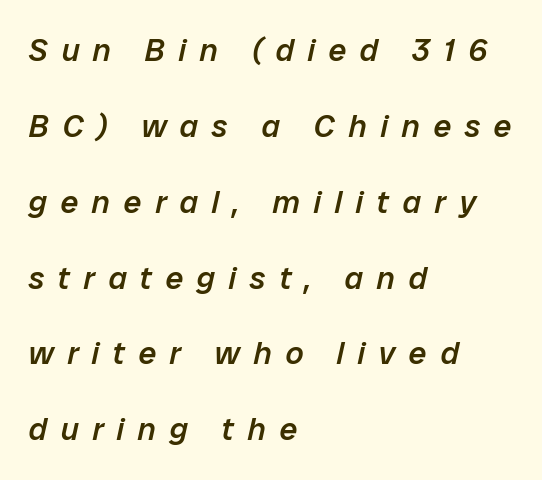
{"italic": "yes", "lean": "right", "slant_degrees": 12, "bold": "semi", "weight": "semibold", "width": "normal", "stroke_contrast": "low", "x_height": "medium", "monospaced": "no", "underline": "no", "align": "left", "line_spacing": "loose", "line_spacing_ratio": 2.37, "letter_spacing": "wide", "letter_spacing_em": 0.42, "glyph_px": 32}
